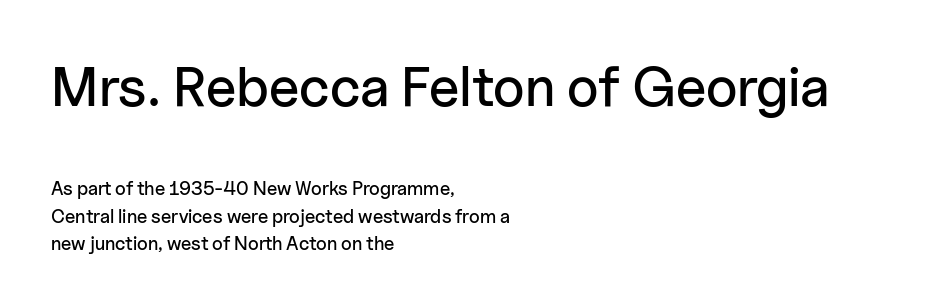
Q: Is the text italic (slanted)? A: No, it is upright.
Q: Is the typeface a serif or a sans-serif typeface? A: Sans-serif.
Q: Is the text underlined? A: No.
Q: How is the paragraph aligned? A: Left-aligned.
Q: Is the spacing between letters normal or unusually wide? A: Normal.
Q: Is the spacing between lines tight, normal or loose? A: Normal.
Q: Which block of text is set in a larger size, the first (top) or the second (bottom)? A: The first (top) one.
Q: Width (condensed, normal, or wide)? A: Normal.
Q: Stroke contrast? A: Low.
Q: x-height? A: Medium.
Q: Monospaced? A: No.
